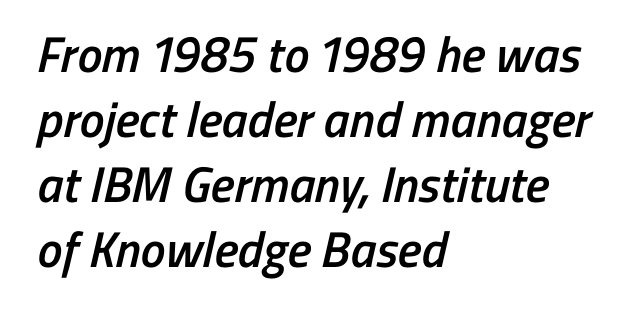
{"serif": "no", "bold": "semi", "weight": "semibold", "width": "condensed", "stroke_contrast": "low", "x_height": "medium", "monospaced": "no", "underline": "no", "align": "left", "line_spacing": "normal", "line_spacing_ratio": 1.3, "letter_spacing": "normal", "letter_spacing_em": 0.0, "glyph_px": 50}
